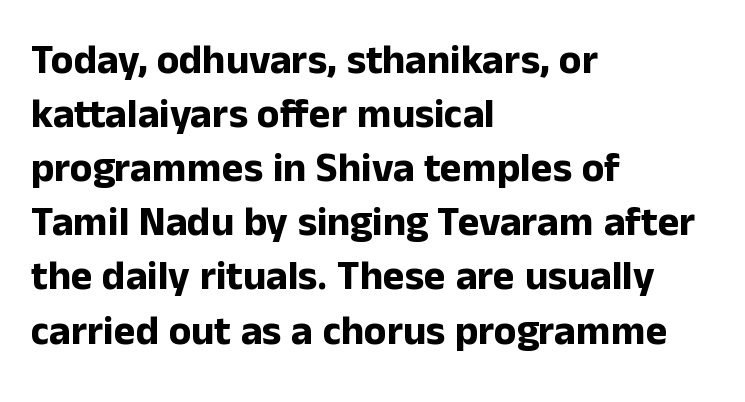
The image shows 41 px bold sans-serif type, upright; set left-aligned, normal line spacing (1.32x), normal letter spacing, not underlined; low stroke contrast and a medium x-height.
